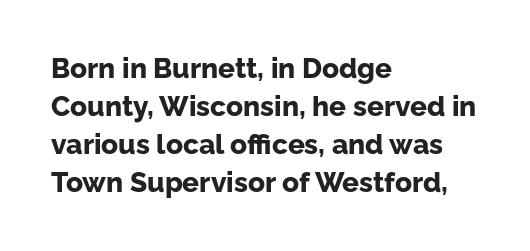
The space beneath each line is pristine and unruled. The characters look thick and weighty, a clear bold. Note the varied advance widths — an 'i' is clearly narrower than an 'm'. Unlike a traditional serif, this face leaves its strokes unadorned.
